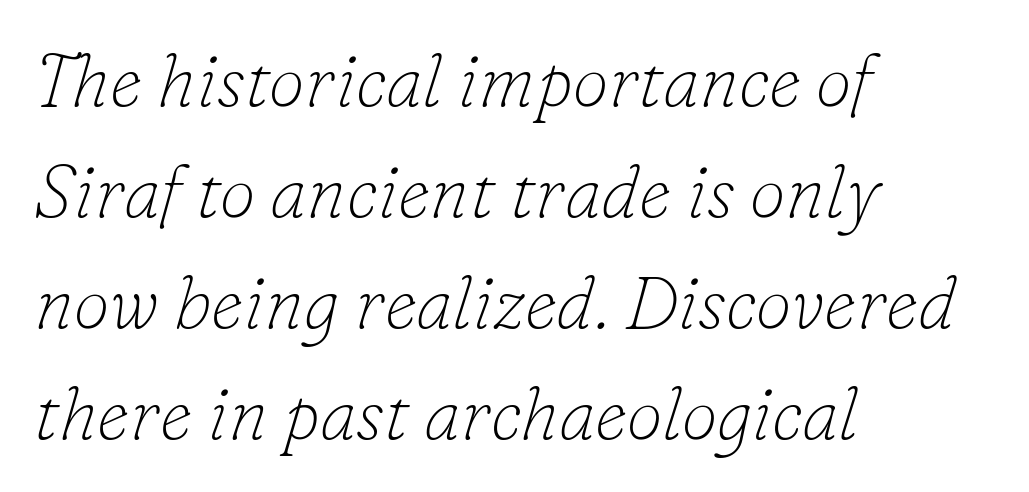
The image shows 73 px thin serif type, italic (leaning right); set left-aligned, normal line spacing (1.52x), normal letter spacing, not underlined; low stroke contrast and a small x-height.
